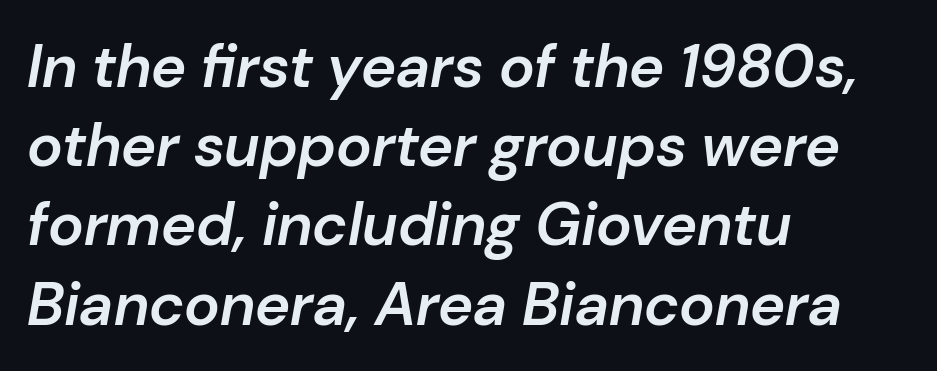
{"italic": "yes", "lean": "right", "slant_degrees": 10, "bold": "semi", "weight": "semibold", "width": "normal", "stroke_contrast": "low", "x_height": "medium", "monospaced": "no", "underline": "no", "align": "left", "line_spacing": "normal", "line_spacing_ratio": 1.32, "letter_spacing": "normal", "letter_spacing_em": 0.0, "glyph_px": 60}
